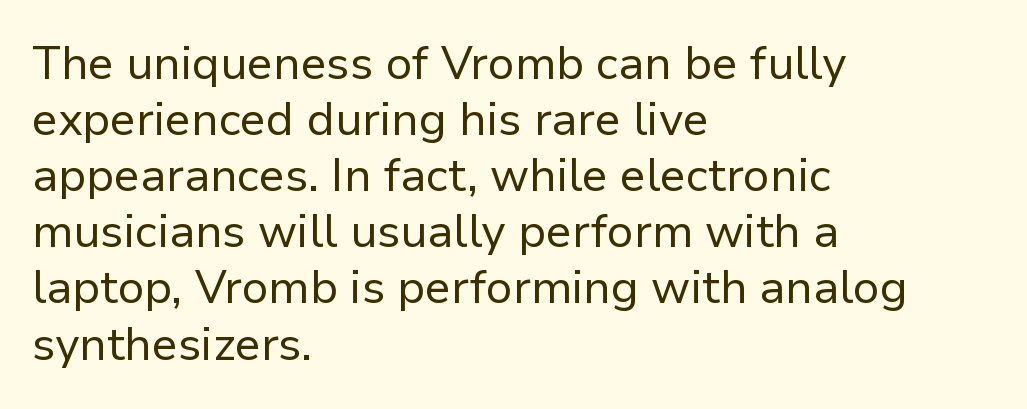
{"serif": "no", "italic": "no", "bold": "no", "weight": "regular", "width": "normal", "stroke_contrast": "low", "x_height": "medium", "monospaced": "no", "underline": "no", "align": "left", "line_spacing_ratio": 1.22, "letter_spacing": "normal", "letter_spacing_em": 0.0, "glyph_px": 46}
